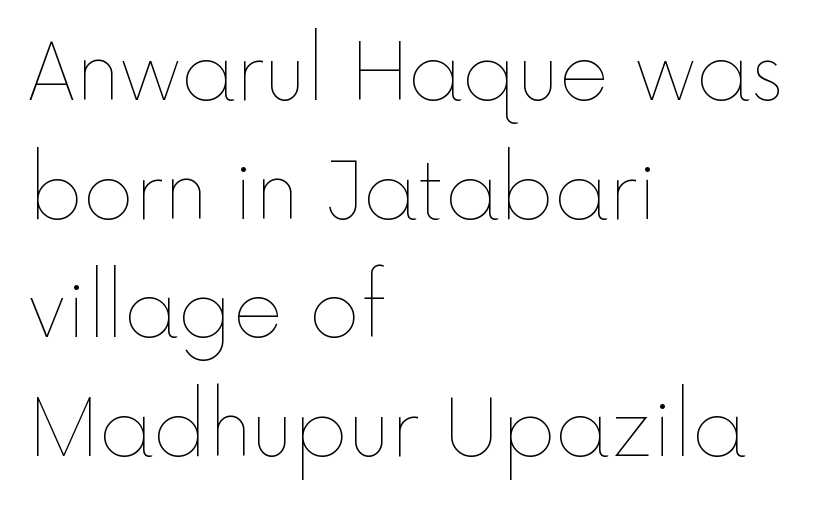
A student would call this left alignment; a typographer would say flush left, rag right. The passage shown is not underscored anywhere. The strokes are not fattened; the text isn't bold. The face used here is proportionally spaced, like ordinary book or web type. Regarding leading, the lines here are spaced in the standard way.
